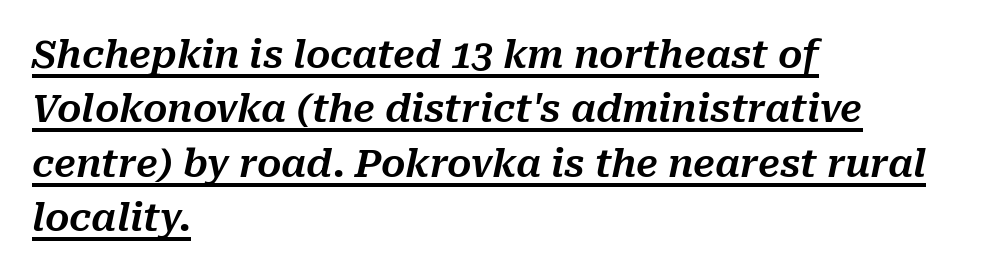
{"italic": "yes", "lean": "right", "slant_degrees": 10, "width": "normal", "stroke_contrast": "medium", "x_height": "medium", "monospaced": "no", "underline": "yes", "align": "left", "line_spacing": "normal", "line_spacing_ratio": 1.43, "letter_spacing": "normal", "letter_spacing_em": 0.0, "glyph_px": 38}
